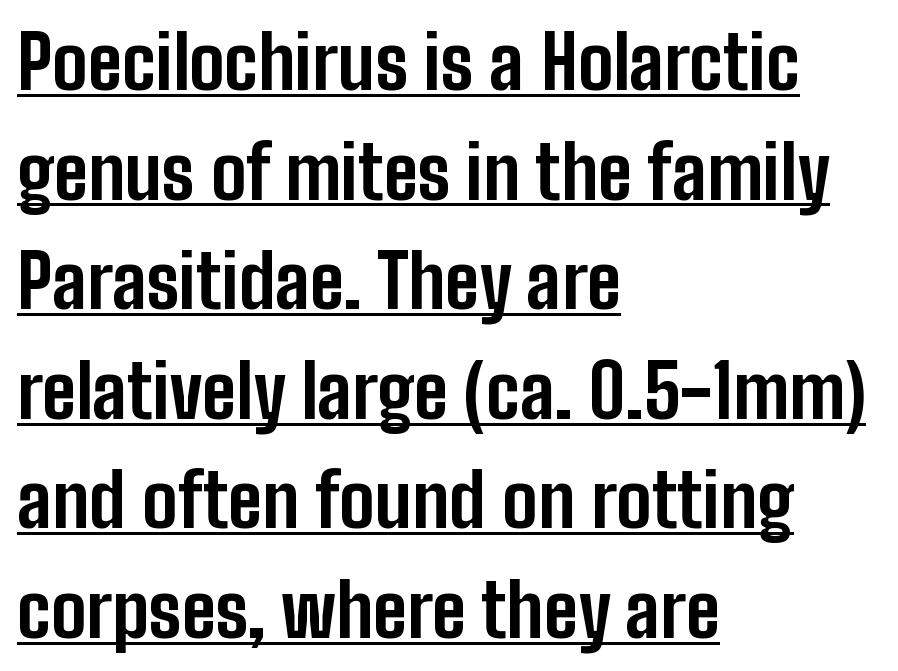
Q: Is the text bold? A: Yes.
Q: Is the text italic (slanted)? A: No, it is upright.
Q: Is the typeface a serif or a sans-serif typeface? A: Sans-serif.
Q: Is the text underlined? A: Yes.
Q: How is the paragraph aligned? A: Left-aligned.
Q: Is the spacing between letters normal or unusually wide? A: Normal.
Q: Is the spacing between lines tight, normal or loose? A: Normal.
Q: Width (condensed, normal, or wide)? A: Condensed.
Q: Stroke contrast? A: Low.
Q: x-height? A: Medium.
Q: Monospaced? A: No.
